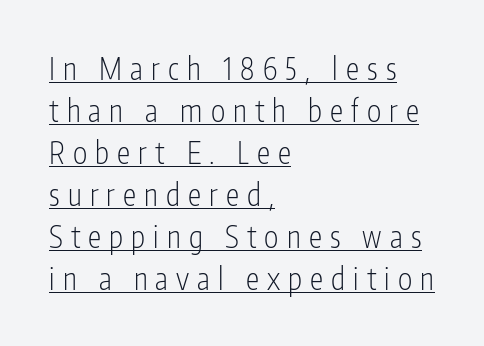
Bold? No — there's no thickening of the strokes. Honestly, the underline is the first thing you notice here. Honestly, the letter spacing is so wide it's the main thing you notice. The ragged edge is on the right, which tells us the setting is flush left. Think of a printed novel: that variable character pitch is what you see here.
